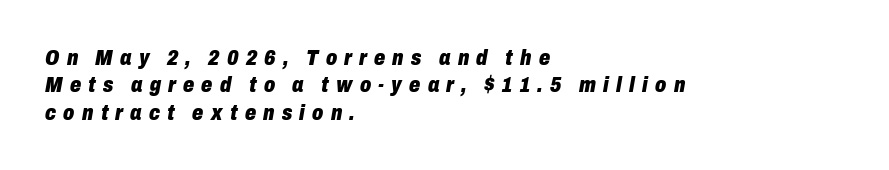
Q: Is the text bold? A: Yes.
Q: Is the text italic (slanted)? A: Yes, it leans right by about 10 degrees.
Q: Is the text underlined? A: No.
Q: How is the paragraph aligned? A: Left-aligned.
Q: Is the spacing between letters normal or unusually wide? A: Unusually wide.
